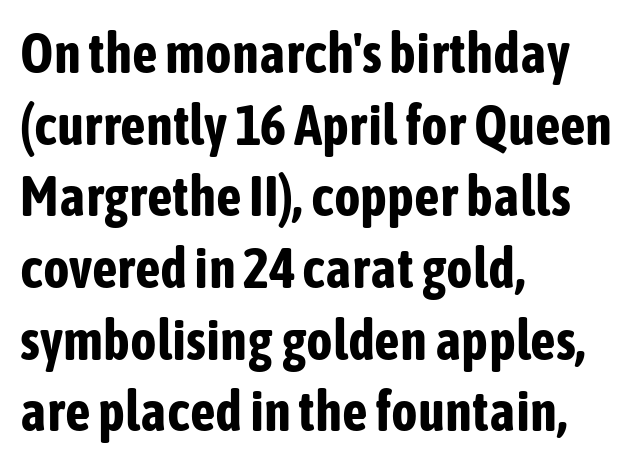
{"serif": "no", "italic": "no", "bold": "yes", "weight": "bold", "width": "condensed", "stroke_contrast": "low", "x_height": "medium", "monospaced": "no", "underline": "no", "align": "left", "line_spacing": "normal", "line_spacing_ratio": 1.28, "letter_spacing": "normal", "letter_spacing_em": 0.0, "glyph_px": 56}
